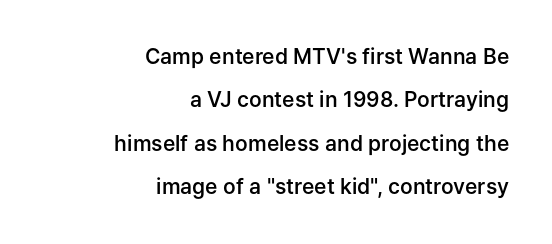
Q: Is the text bold? A: Semi-bold.
Q: Is the text italic (slanted)? A: No, it is upright.
Q: Is the text underlined? A: No.
Q: How is the paragraph aligned? A: Right-aligned.
Q: Is the spacing between letters normal or unusually wide? A: Normal.
Q: Is the spacing between lines tight, normal or loose? A: Loose.
